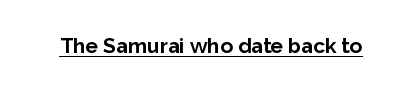
Emphasis is given by a line drawn under the lettering. Weight: bold. Honestly, the letter spacing is just normal — you wouldn't notice it. Is there any slant? The stems are plumb.
